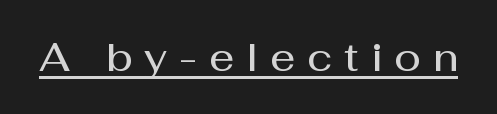
{"serif": "no", "italic": "no", "bold": "semi", "weight": "semibold", "width": "normal", "stroke_contrast": "medium", "x_height": "medium", "monospaced": "no", "underline": "yes", "letter_spacing": "wide", "letter_spacing_em": 0.31, "glyph_px": 39}
